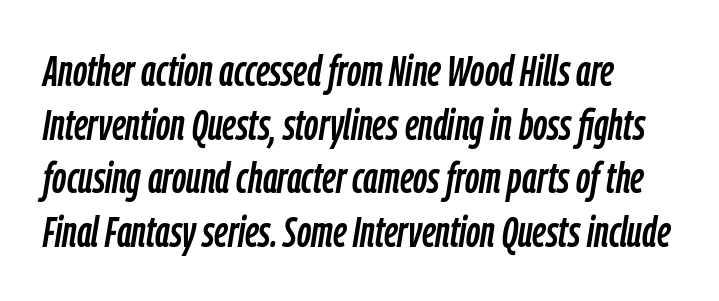
The passage shown has conventional tracking throughout. Varying glyph widths throughout — classic text-font behaviour. Quick note: italic. The foot of each line stays bare and open.
